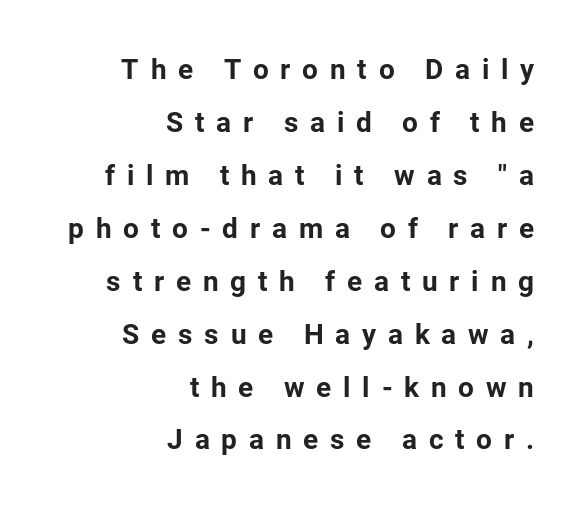
Q: Is the text bold? A: Yes.
Q: Is the text italic (slanted)? A: No, it is upright.
Q: Is the typeface a serif or a sans-serif typeface? A: Sans-serif.
Q: Is the text underlined? A: No.
Q: How is the paragraph aligned? A: Right-aligned.
Q: Is the spacing between letters normal or unusually wide? A: Unusually wide.
Q: Width (condensed, normal, or wide)? A: Normal.
Q: Stroke contrast? A: Low.
Q: x-height? A: Medium.
Q: Monospaced? A: No.
